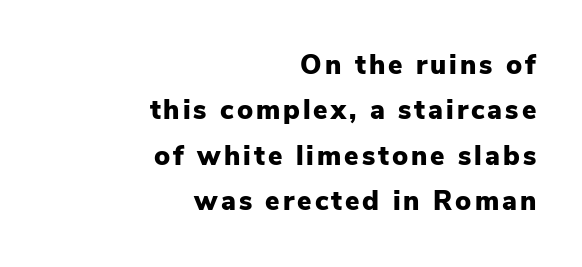
The image shows 27 px bold type, upright; set right-aligned, normal line spacing (1.68x), not underlined.
